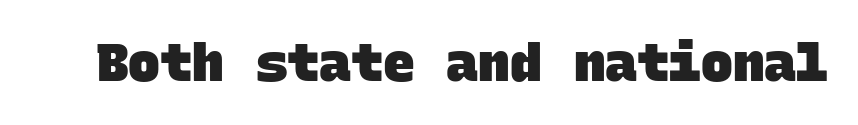
The image shows 53 px heavy sans-serif type, monospaced; set normal letter spacing, not underlined; low stroke contrast and a large x-height.
